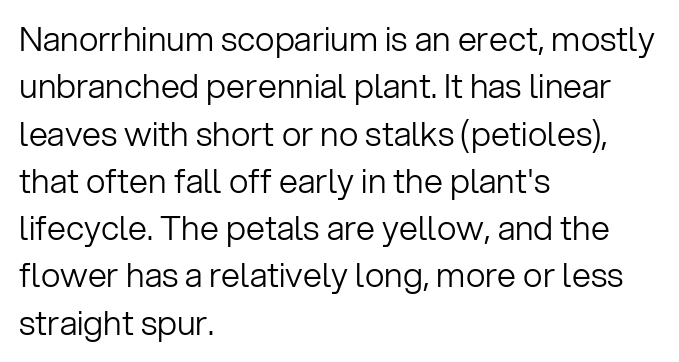
Q: Is the text bold? A: No.
Q: Is the text italic (slanted)? A: No, it is upright.
Q: Is the typeface a serif or a sans-serif typeface? A: Sans-serif.
Q: Is the text underlined? A: No.
Q: How is the paragraph aligned? A: Left-aligned.
Q: Is the spacing between letters normal or unusually wide? A: Normal.
Q: Is the spacing between lines tight, normal or loose? A: Normal.
Q: Width (condensed, normal, or wide)? A: Normal.
Q: Stroke contrast? A: Low.
Q: x-height? A: Medium.
Q: Monospaced? A: No.
